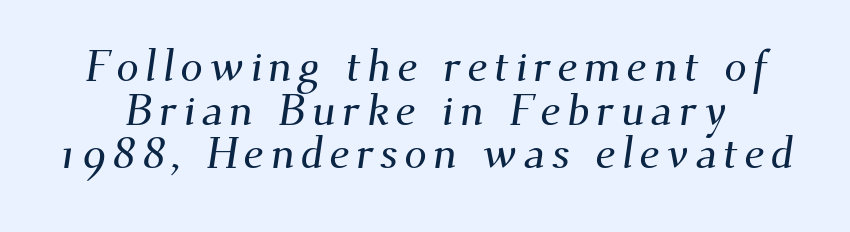
Compared with typical paragraphs, the rows here are closer together. Plain, unruled lines of type. You could not count columns in this text — the font is proportionally spaced. What kind of face is this? One with serifs.
